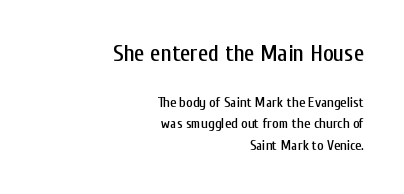
If you drew a line through each stem, it would be perfectly vertical. Honestly, the row spacing looks completely unremarkable. Large over small — that's the arrangement of the two blocks here. These lines are set flush right with a ragged left edge.
